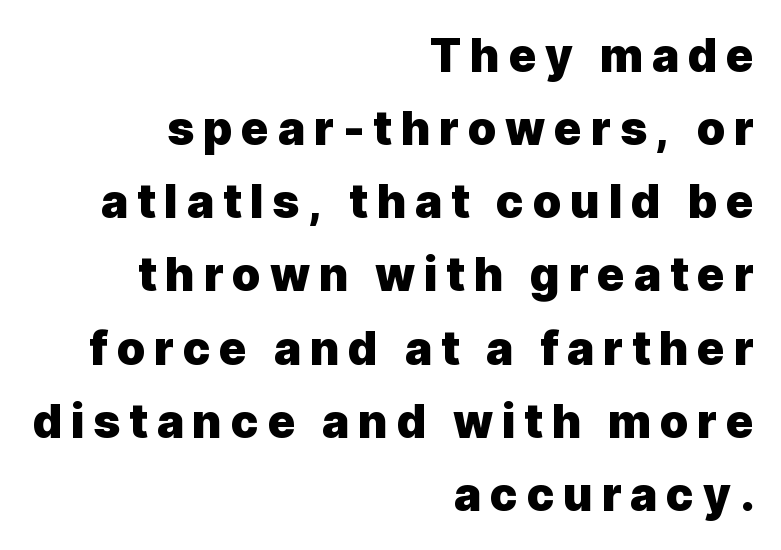
The image shows 46 px heavy sans-serif type, upright; set right-aligned, normal line spacing (1.59x), not underlined; a medium x-height.
